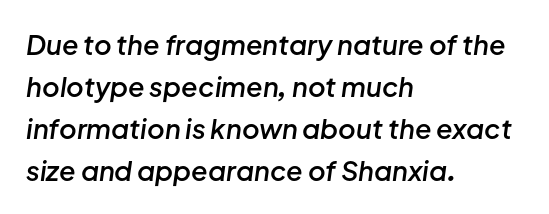
The image shows 27 px text type, italic (leaning right); set left-aligned, normal line spacing (1.56x), normal letter spacing, not underlined.
